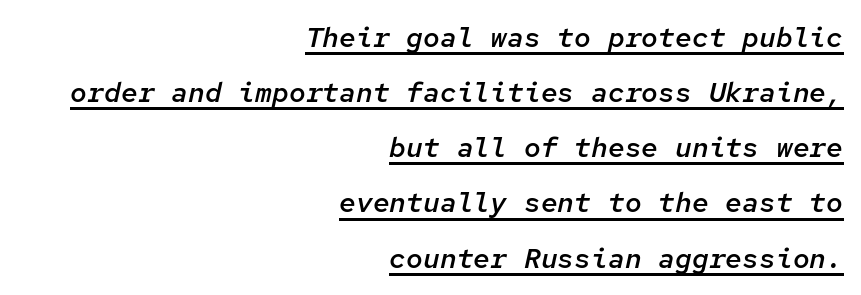
The face used here is monospaced, like something from a code editor. This is moderately heavy type, rendered in semibold. Letter spacing: default. This rendering uses right alignment, leaving the left contour irregular. Slanted lettering throughout. This sample carries an underscore along the baseline area.
